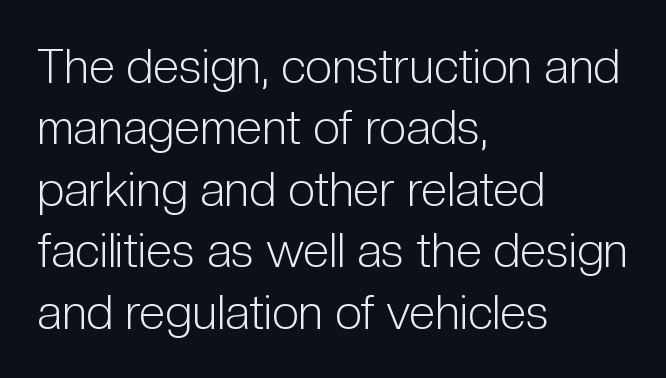
The image shows 48 px light, condensed sans-serif type, upright; set left-aligned, normal line spacing (1.28x), normal letter spacing, not underlined; low stroke contrast and a medium x-height.
